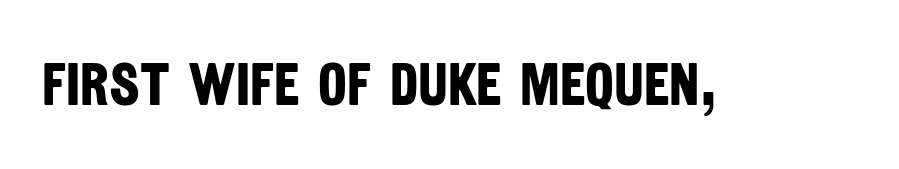
Q: Is the text bold? A: Yes.
Q: Is the typeface a serif or a sans-serif typeface? A: Sans-serif.
Q: Is the text underlined? A: No.
Q: Is the spacing between letters normal or unusually wide? A: Normal.
Q: Width (condensed, normal, or wide)? A: Condensed.
Q: Stroke contrast? A: Low.
Q: x-height? A: Large.
Q: Monospaced? A: No.
